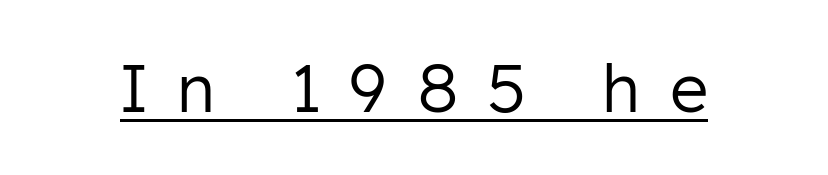
Q: Is the text bold? A: No.
Q: Is the text italic (slanted)? A: No, it is upright.
Q: Is the typeface a serif or a sans-serif typeface? A: Sans-serif.
Q: Is the text underlined? A: Yes.
Q: Is the spacing between letters normal or unusually wide? A: Unusually wide.
Q: Width (condensed, normal, or wide)? A: Normal.
Q: Stroke contrast? A: Low.
Q: x-height? A: Medium.
Q: Monospaced? A: No.
